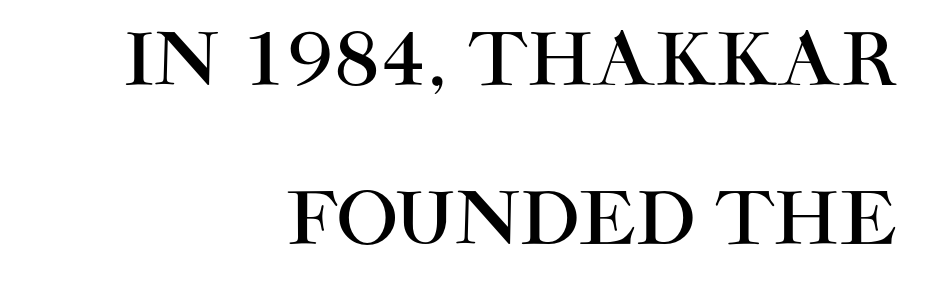
The image shows 72 px sans-serif type, upright; set right-aligned, loose line spacing (2.21x), normal letter spacing, not underlined; high stroke contrast and a large x-height.
